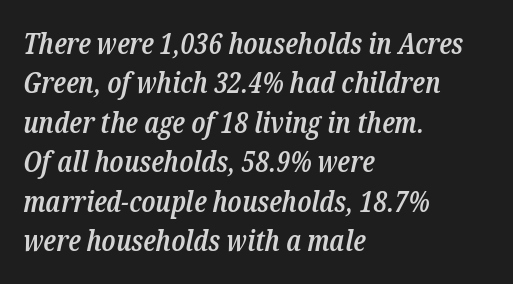
The image shows 29 px semibold, condensed serif type, italic (leaning right); set left-aligned, normal line spacing (1.36x), normal letter spacing, not underlined; low stroke contrast and a medium x-height.
